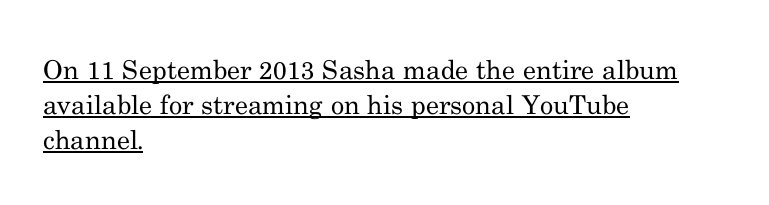
{"italic": "no", "bold": "no", "underline": "yes", "align": "left", "line_spacing": "normal", "line_spacing_ratio": 1.34, "letter_spacing": "normal", "letter_spacing_em": 0.0, "glyph_px": 26}
